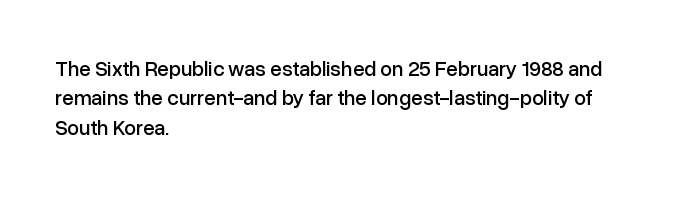
Q: Is the text italic (slanted)? A: No, it is upright.
Q: Is the text underlined? A: No.
Q: How is the paragraph aligned? A: Left-aligned.
Q: Is the spacing between letters normal or unusually wide? A: Normal.
Q: Is the spacing between lines tight, normal or loose? A: Normal.
